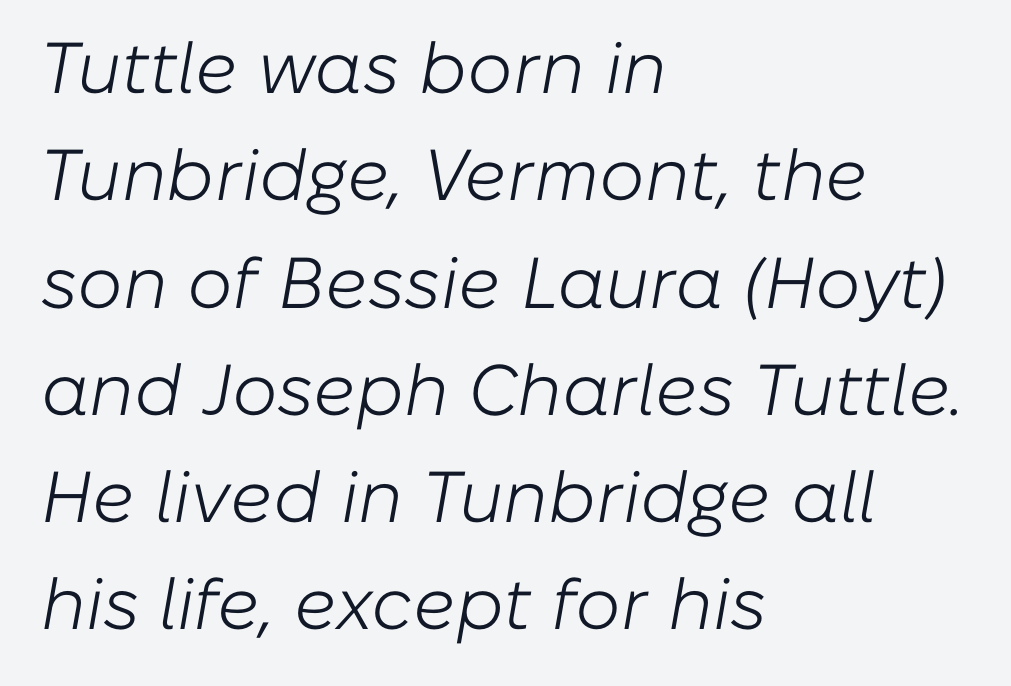
The image shows 72 px light type, italic (leaning right); set left-aligned, normal line spacing (1.49x), normal letter spacing, not underlined; low stroke contrast and a medium x-height.
